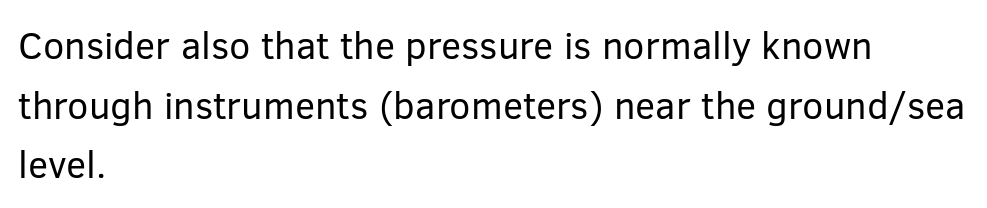
Q: Is the text bold? A: No.
Q: Is the text italic (slanted)? A: No, it is upright.
Q: Is the typeface a serif or a sans-serif typeface? A: Sans-serif.
Q: Is the text underlined? A: No.
Q: How is the paragraph aligned? A: Left-aligned.
Q: Is the spacing between letters normal or unusually wide? A: Normal.
Q: Is the spacing between lines tight, normal or loose? A: Normal.
Q: Width (condensed, normal, or wide)? A: Normal.
Q: Stroke contrast? A: Low.
Q: x-height? A: Medium.
Q: Monospaced? A: No.
